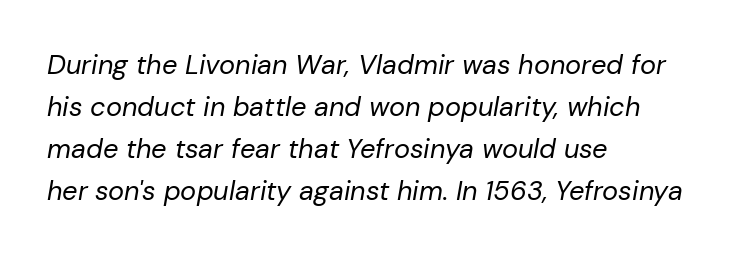
The image shows 27 px text type, italic (leaning right); set left-aligned, normal line spacing (1.55x), normal letter spacing, not underlined.
